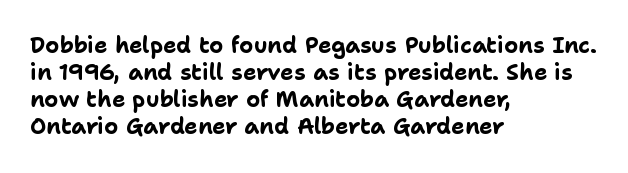
Q: Is the text bold? A: Yes.
Q: Is the text italic (slanted)? A: No, it is upright.
Q: Is the text underlined? A: No.
Q: How is the paragraph aligned? A: Left-aligned.
Q: Is the spacing between letters normal or unusually wide? A: Normal.
